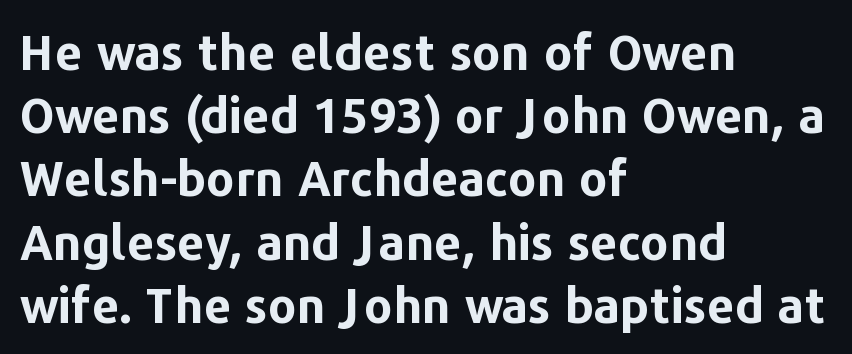
Q: Is the text bold? A: Yes.
Q: Is the text italic (slanted)? A: No, it is upright.
Q: Is the typeface a serif or a sans-serif typeface? A: Sans-serif.
Q: Is the text underlined? A: No.
Q: How is the paragraph aligned? A: Left-aligned.
Q: Is the spacing between letters normal or unusually wide? A: Normal.
Q: Is the spacing between lines tight, normal or loose? A: Normal.
Q: Width (condensed, normal, or wide)? A: Normal.
Q: Stroke contrast? A: Low.
Q: x-height? A: Medium.
Q: Monospaced? A: No.
